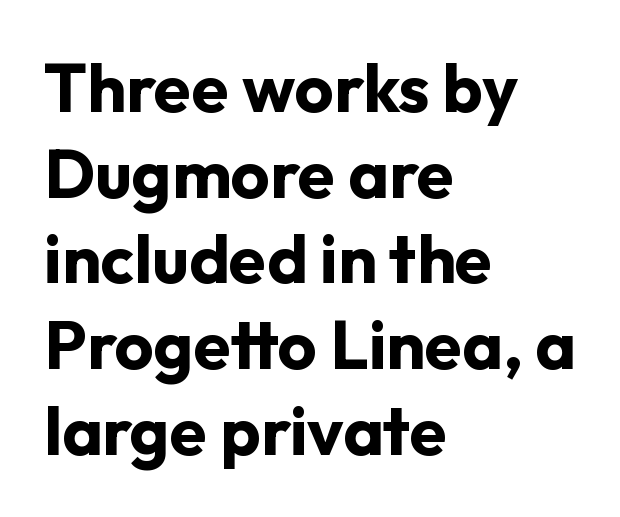
Q: Is the text bold? A: Yes.
Q: Is the text italic (slanted)? A: No, it is upright.
Q: Is the typeface a serif or a sans-serif typeface? A: Sans-serif.
Q: Is the text underlined? A: No.
Q: How is the paragraph aligned? A: Left-aligned.
Q: Is the spacing between letters normal or unusually wide? A: Normal.
Q: Is the spacing between lines tight, normal or loose? A: Normal.
Q: Width (condensed, normal, or wide)? A: Normal.
Q: Stroke contrast? A: Low.
Q: x-height? A: Medium.
Q: Monospaced? A: No.
